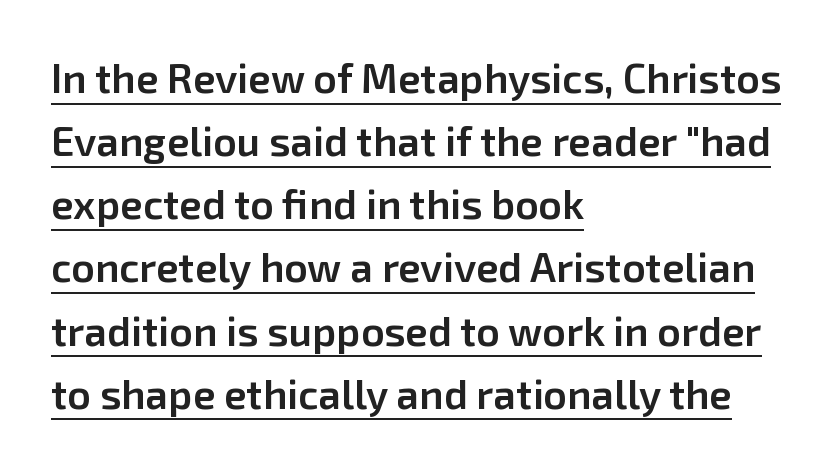
Typographically, this falls in the sans-serif category. The lettering stays uniformly vertical, giving the passage a roman look. The compositor pushed each line to the left boundary. The glyphs are accompanied by a horizontal stroke just below them. Bold? Not quite — semibold, heavier than regular but stopping short.
